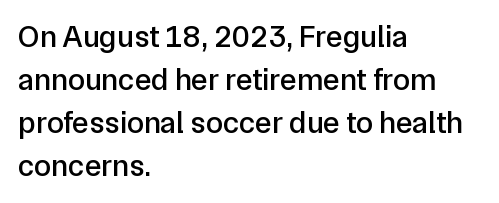
Q: Is the text italic (slanted)? A: No, it is upright.
Q: Is the typeface a serif or a sans-serif typeface? A: Sans-serif.
Q: Is the text underlined? A: No.
Q: How is the paragraph aligned? A: Left-aligned.
Q: Is the spacing between letters normal or unusually wide? A: Normal.
Q: Is the spacing between lines tight, normal or loose? A: Normal.
Q: Width (condensed, normal, or wide)? A: Normal.
Q: Stroke contrast? A: Low.
Q: x-height? A: Medium.
Q: Monospaced? A: No.
